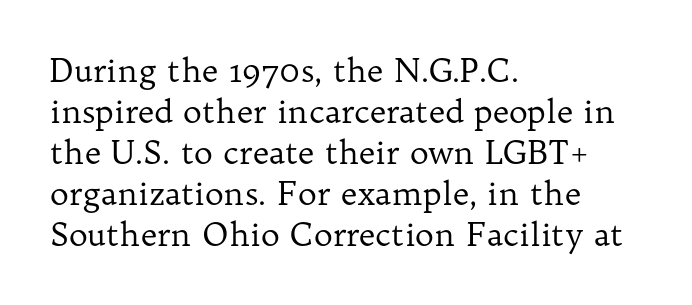
The typeface chosen for these lines features serifs. Ascenders rise straight up at ninety degrees. The tracking reads as untouched default to a designer's eye. Heaviness? Minimal to ordinary, like unemphasized prose. The strip under each line holds only bare page.
